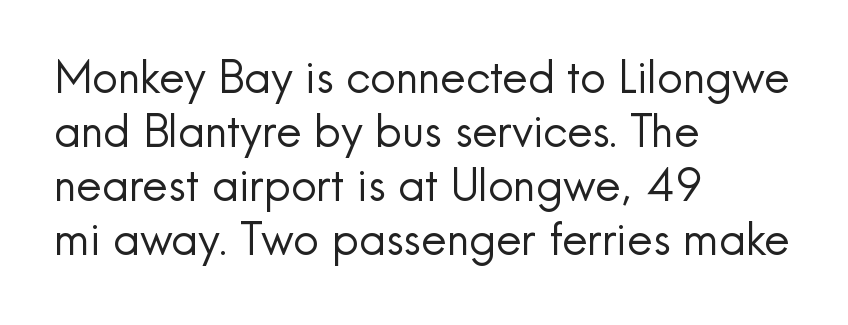
{"serif": "no", "italic": "no", "bold": "no", "weight": "regular", "width": "normal", "x_height": "small", "monospaced": "no", "underline": "no", "align": "left", "line_spacing_ratio": 1.2, "letter_spacing": "normal", "letter_spacing_em": 0.0, "glyph_px": 45}
